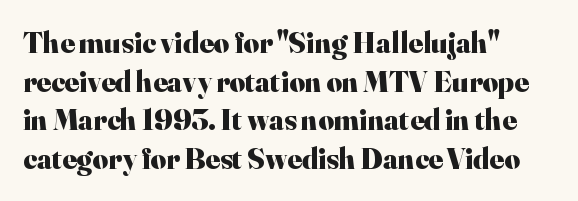
{"serif": "yes", "italic": "no", "bold": "yes", "weight": "heavy", "width": "normal", "stroke_contrast": "high", "x_height": "small", "monospaced": "no", "underline": "no", "align": "left", "line_spacing": "normal", "line_spacing_ratio": 1.29, "letter_spacing": "normal", "letter_spacing_em": 0.0, "glyph_px": 30}
